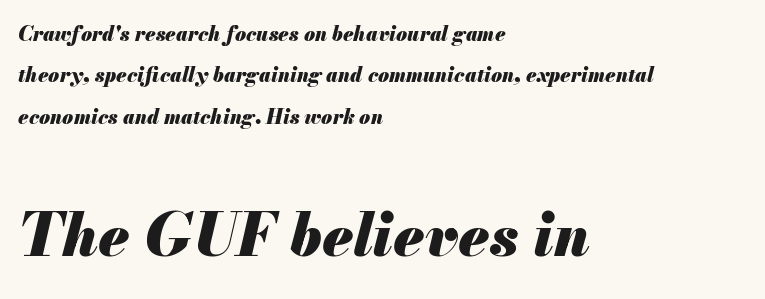
{"italic": "yes", "lean": "right", "slant_degrees": 13, "bold": "yes", "weight": "heavy", "width": "normal", "stroke_contrast": "medium", "x_height": "small", "monospaced": "no", "underline": "no", "align": "left", "line_spacing": "loose", "line_spacing_ratio": 2.07, "letter_spacing": "normal", "letter_spacing_em": 0.0, "larger_block": "second", "size_ratio": 2.95, "glyph_px": 59}
